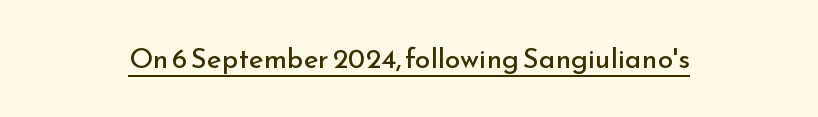
Q: Is the text bold? A: No.
Q: Is the text italic (slanted)? A: No, it is upright.
Q: Is the typeface a serif or a sans-serif typeface? A: Sans-serif.
Q: Is the text underlined? A: Yes.
Q: Is the spacing between letters normal or unusually wide? A: Normal.
Q: Width (condensed, normal, or wide)? A: Normal.
Q: Stroke contrast? A: Low.
Q: x-height? A: Small.
Q: Monospaced? A: No.
